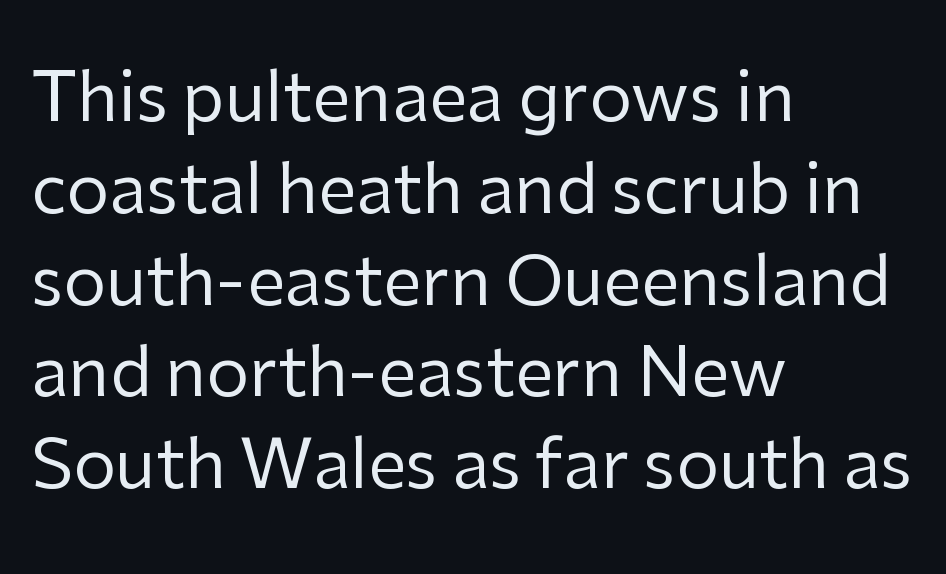
The letters stand upright; this is a roman face. A typesetter would call this proportional, since set widths differ per character. Is there much room between lines? A standard amount, neither cramped nor airy. The rendering anchors every line to the left-hand side. Is this a heavy cut? Hardly; it is regular or lighter.
